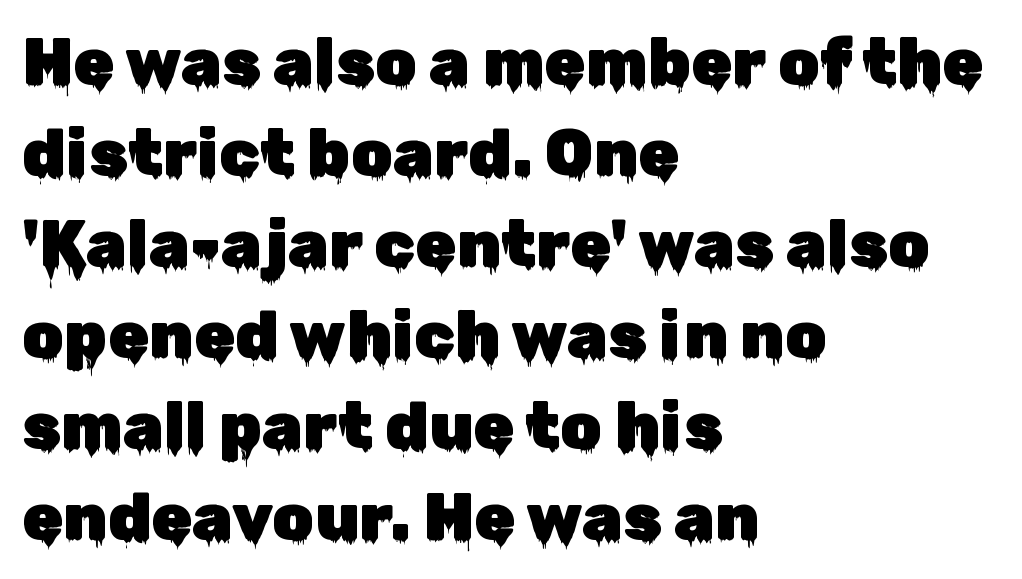
Q: Is the text italic (slanted)? A: No, it is upright.
Q: Is the typeface a serif or a sans-serif typeface? A: Sans-serif.
Q: Is the text underlined? A: No.
Q: How is the paragraph aligned? A: Left-aligned.
Q: Is the spacing between letters normal or unusually wide? A: Normal.
Q: Is the spacing between lines tight, normal or loose? A: Normal.
Q: Width (condensed, normal, or wide)? A: Normal.
Q: Stroke contrast? A: Low.
Q: x-height? A: Medium.
Q: Monospaced? A: No.
